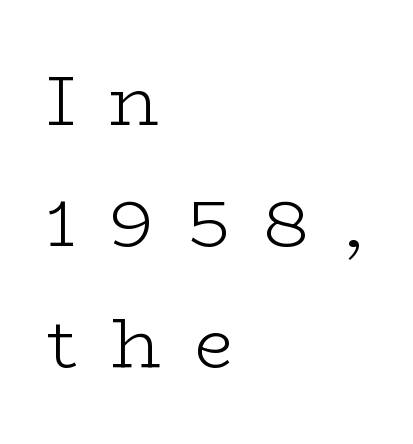
{"serif": "yes", "italic": "no", "bold": "no", "weight": "light", "width": "wide", "stroke_contrast": "low", "x_height": "medium", "monospaced": "no", "underline": "no", "align": "left", "line_spacing_ratio": 1.73, "letter_spacing": "wide", "letter_spacing_em": 0.48, "glyph_px": 70}
